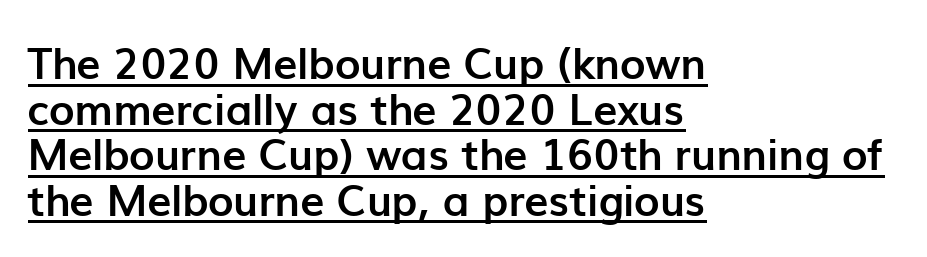
{"serif": "no", "italic": "no", "bold": "yes", "weight": "semibold", "width": "normal", "stroke_contrast": "low", "x_height": "medium", "monospaced": "no", "underline": "yes", "align": "left", "line_spacing": "tight", "line_spacing_ratio": 1.06, "letter_spacing": "normal", "letter_spacing_em": 0.0, "glyph_px": 43}
